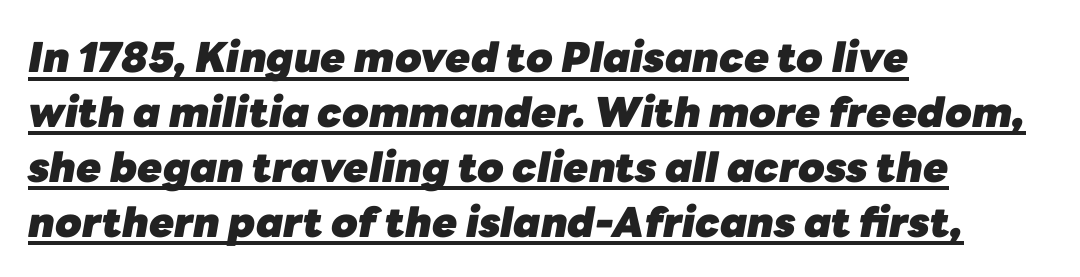
The image shows 41 px heavy type, italic (leaning right); set left-aligned, normal line spacing (1.34x), normal letter spacing, underlined; low stroke contrast and a medium x-height.
